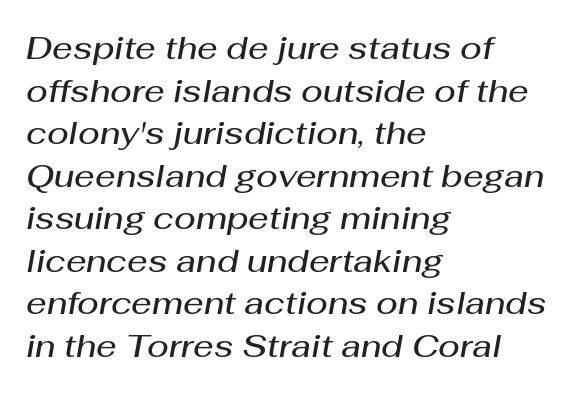
The image shows 32 px semibold type, italic (leaning right); set left-aligned, normal line spacing (1.33x), normal letter spacing, not underlined; medium stroke contrast and a medium x-height.
